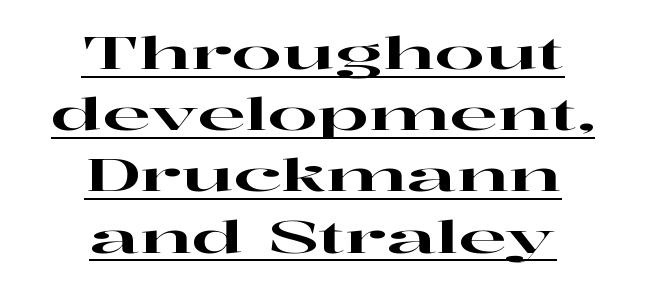
Between one letter and the next there's only the usual sliver of space. This is serif lettering, the kind often seen in printed books. Glance below the letters and you will spot a drawn line. You could not count columns in this text — the font is proportionally spaced. Leftover space on each line is divided equally before and after the words. These lines were composed using upright roman letters.
